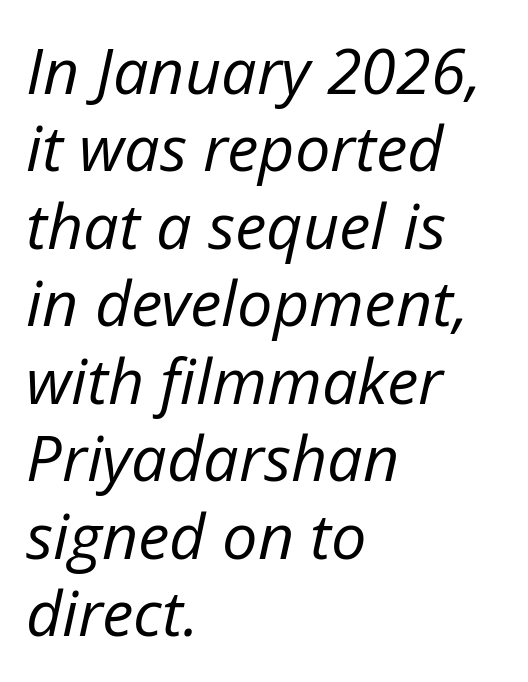
The font is comparable to plain body text, perhaps lighter. The specimen omits any rule beneath the text block's lines. The ragged edge is on the right, which tells us the setting is flush left. You could call the tracking neutral — neither tight nor loose. Slant detected: the letters are inclined. The rendering uses natural spacing where letterforms have individual widths.
